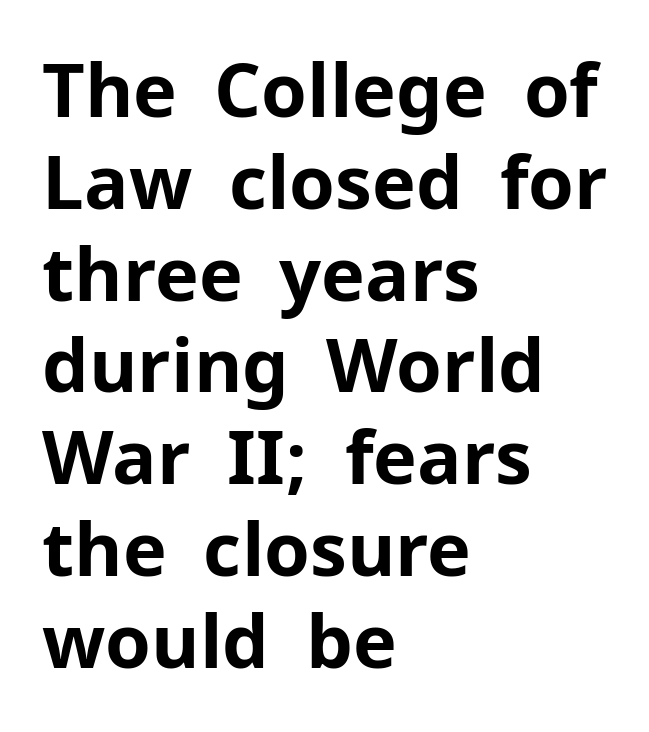
Q: Is the text bold? A: Yes.
Q: Is the text italic (slanted)? A: No, it is upright.
Q: Is the typeface a serif or a sans-serif typeface? A: Sans-serif.
Q: Is the text underlined? A: No.
Q: How is the paragraph aligned? A: Left-aligned.
Q: Is the spacing between letters normal or unusually wide? A: Normal.
Q: Width (condensed, normal, or wide)? A: Normal.
Q: Stroke contrast? A: Low.
Q: x-height? A: Medium.
Q: Monospaced? A: No.
